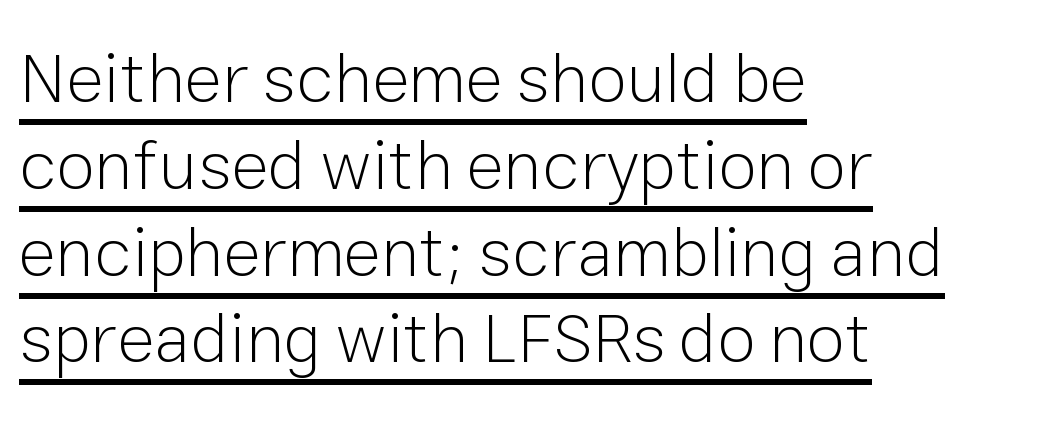
Q: Is the text bold? A: No.
Q: Is the text italic (slanted)? A: No, it is upright.
Q: Is the typeface a serif or a sans-serif typeface? A: Sans-serif.
Q: Is the text underlined? A: Yes.
Q: How is the paragraph aligned? A: Left-aligned.
Q: Is the spacing between letters normal or unusually wide? A: Normal.
Q: Width (condensed, normal, or wide)? A: Normal.
Q: Stroke contrast? A: Low.
Q: x-height? A: Medium.
Q: Monospaced? A: No.
